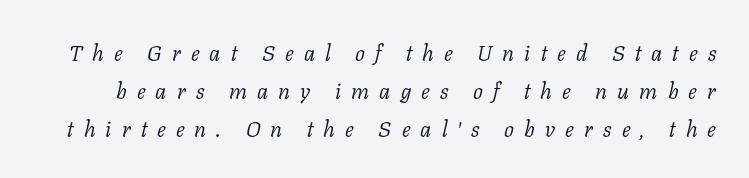
{"italic": "yes", "lean": "right", "slant_degrees": 11, "bold": "no", "underline": "no", "line_spacing_ratio": 1.73, "letter_spacing": "wide", "letter_spacing_em": 0.46, "glyph_px": 22}
